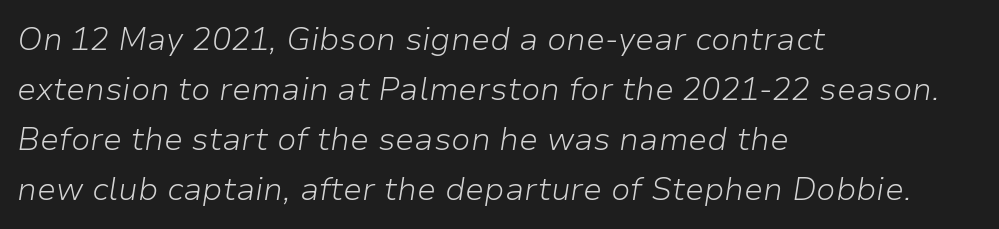
Rule under the text: the space is simply empty. If you drew a line through each stem, it would be angled. Summary of vertical rhythm: regular, with standard interline spacing. Note the varied advance widths — an 'i' is clearly narrower than an 'm'.
